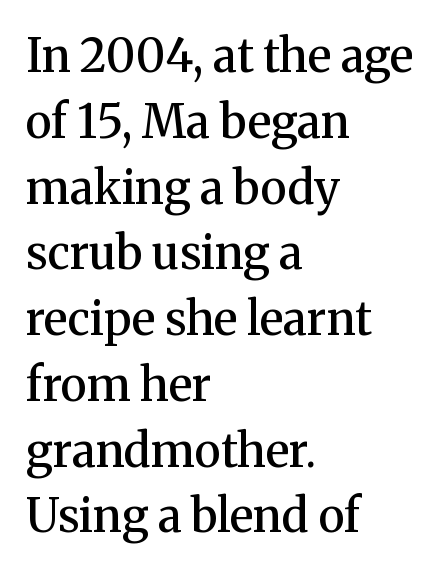
This is the regular roman posture of the typeface. The rendering uses a moderate line-height, typical for paragraphs. Look at the tracking — it's just the regular setting, nothing added. Firm but not heavy-handed strokes: this text is semibold.
